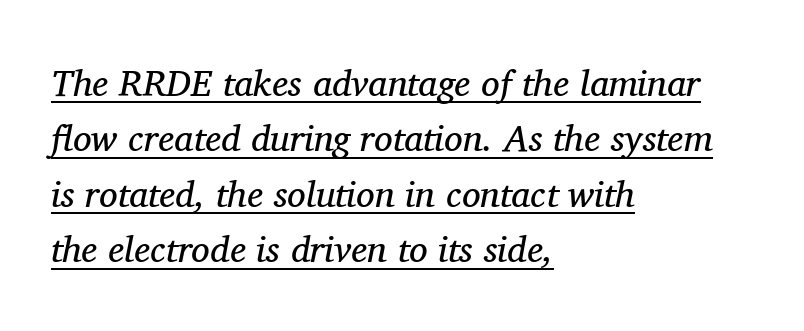
{"serif": "yes", "italic": "yes", "lean": "right", "slant_degrees": 11, "bold": "no", "weight": "regular", "width": "normal", "stroke_contrast": "medium", "x_height": "medium", "monospaced": "no", "underline": "yes", "align": "left", "line_spacing": "normal", "line_spacing_ratio": 1.5, "letter_spacing": "normal", "letter_spacing_em": 0.0, "glyph_px": 37}
